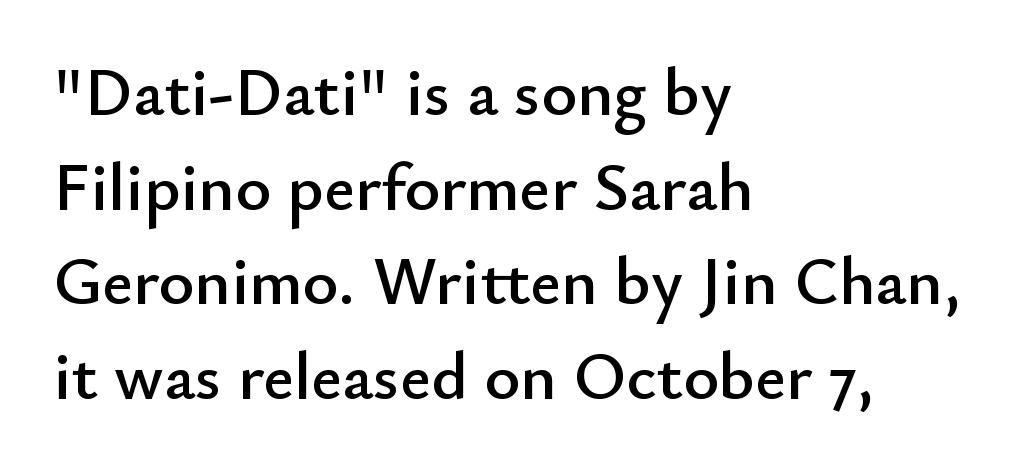
The image shows 68 px sans-serif type, upright; set left-aligned, normal line spacing (1.39x), normal letter spacing, not underlined; low stroke contrast and a small x-height.
